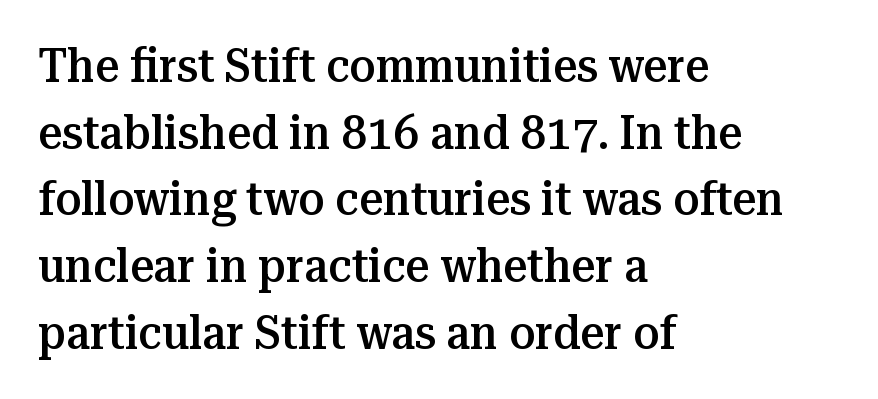
Q: Is the text bold? A: Semi-bold.
Q: Is the text italic (slanted)? A: No, it is upright.
Q: Is the typeface a serif or a sans-serif typeface? A: Serif.
Q: Is the text underlined? A: No.
Q: How is the paragraph aligned? A: Left-aligned.
Q: Is the spacing between letters normal or unusually wide? A: Normal.
Q: Is the spacing between lines tight, normal or loose? A: Normal.
Q: Width (condensed, normal, or wide)? A: Normal.
Q: Stroke contrast? A: Medium.
Q: x-height? A: Medium.
Q: Monospaced? A: No.
